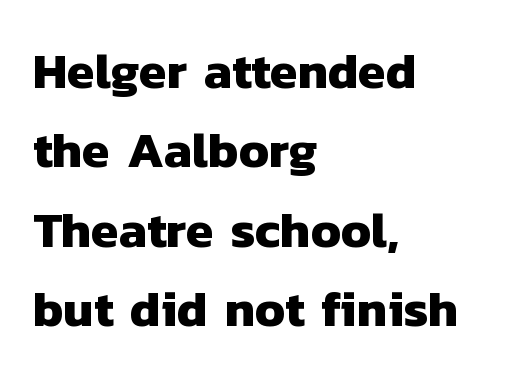
The image shows 50 px heavy sans-serif type; set left-aligned, normal line spacing (1.59x), normal letter spacing, not underlined; low stroke contrast and a medium x-height.
